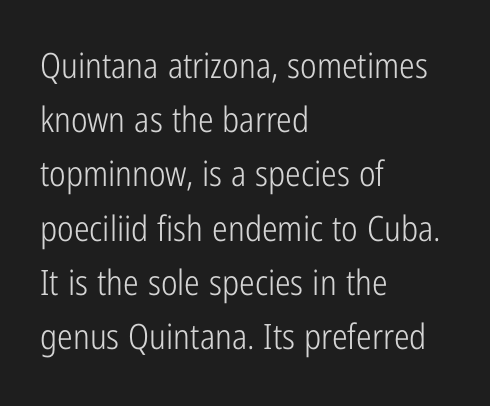
Q: Is the text bold? A: No.
Q: Is the text italic (slanted)? A: No, it is upright.
Q: Is the typeface a serif or a sans-serif typeface? A: Sans-serif.
Q: Is the text underlined? A: No.
Q: How is the paragraph aligned? A: Left-aligned.
Q: Is the spacing between letters normal or unusually wide? A: Normal.
Q: Is the spacing between lines tight, normal or loose? A: Normal.
Q: Width (condensed, normal, or wide)? A: Condensed.
Q: Stroke contrast? A: Low.
Q: x-height? A: Medium.
Q: Monospaced? A: No.
